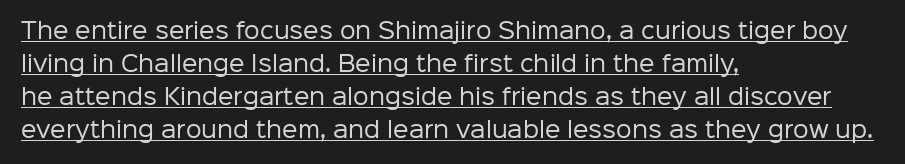
{"italic": "no", "bold": "no", "underline": "yes", "align": "left", "line_spacing": "normal", "line_spacing_ratio": 1.5, "letter_spacing": "normal", "letter_spacing_em": 0.0, "glyph_px": 22}
